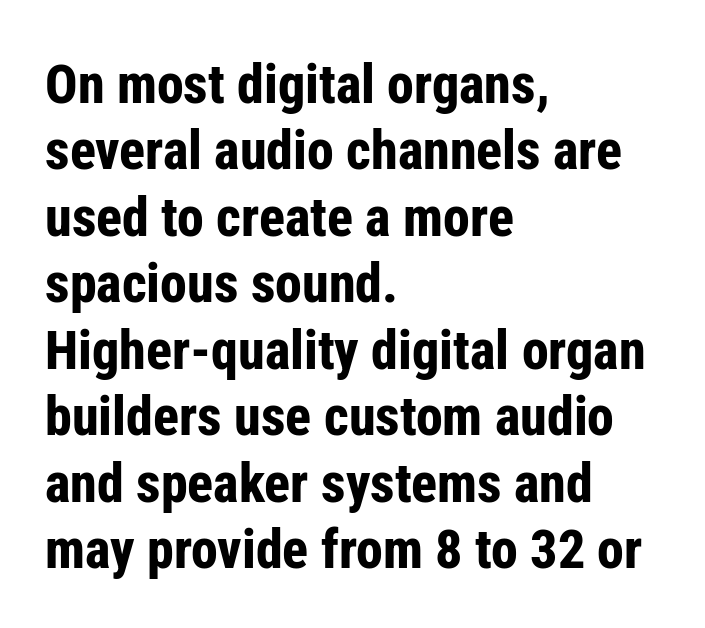
The typesetting leans heavy: a genuine bold. Default kerning and tracking; the words read as compact shapes. Italic? Not at all — the glyphs are vertical. Quick note: underline off. The font family rendered here belongs to the sans-serif group.
